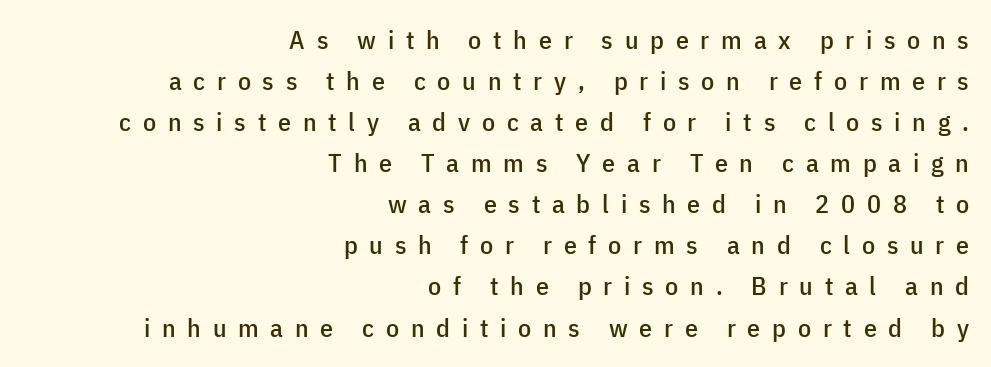
{"italic": "no", "underline": "no", "align": "right", "line_spacing": "normal", "line_spacing_ratio": 1.58, "letter_spacing": "wide", "letter_spacing_em": 0.45, "glyph_px": 26}
